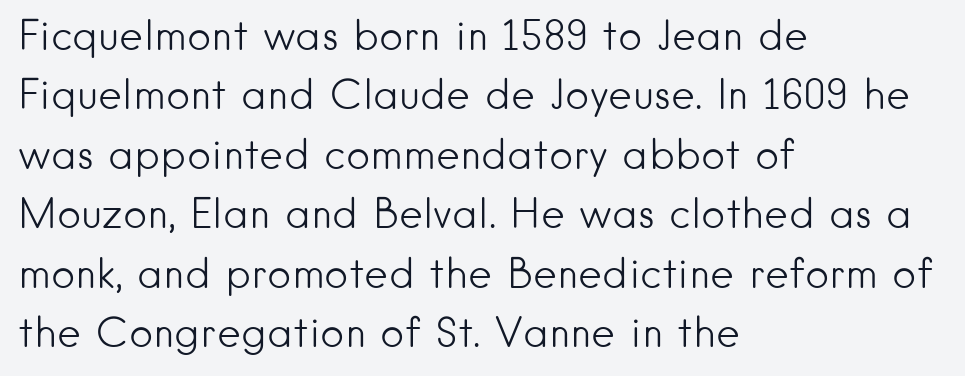
Here the glyphs are tracked normally, forming tight word shapes. If you drew a ruler down the left edge, every line would touch it. The lettering holds an erect, upright posture throughout. Line spacing here is normal.
